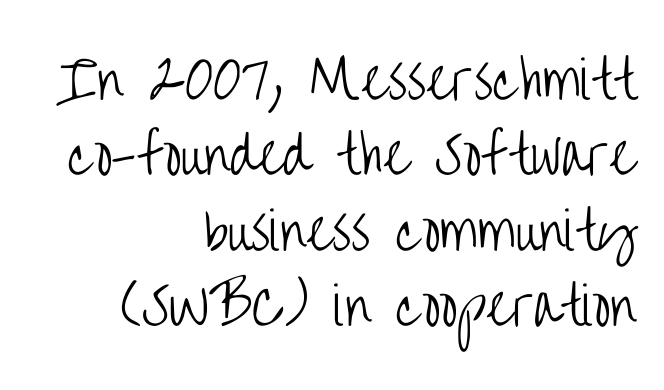
Q: Is the text bold? A: No.
Q: Is the text italic (slanted)? A: No, it is upright.
Q: Is the typeface a serif or a sans-serif typeface? A: Sans-serif.
Q: Is the text underlined? A: No.
Q: How is the paragraph aligned? A: Right-aligned.
Q: Is the spacing between letters normal or unusually wide? A: Normal.
Q: Is the spacing between lines tight, normal or loose? A: Normal.
Q: Width (condensed, normal, or wide)? A: Condensed.
Q: Stroke contrast? A: Low.
Q: x-height? A: Large.
Q: Monospaced? A: No.
